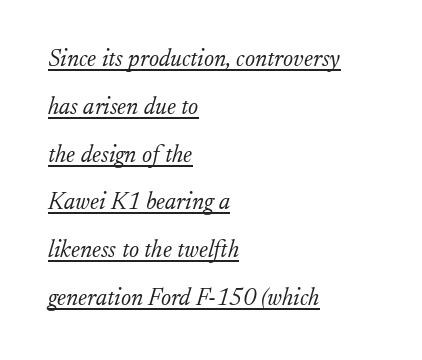
The tracking reads as untouched default to a designer's eye. Slanted lettering throughout. How would I describe the line gaps? Wide and relaxed. Summary of weight: not heavy and not bold. If you drew a ruler down the left edge, every line would touch it. The lettering is marked with a stroke running underneath it.
